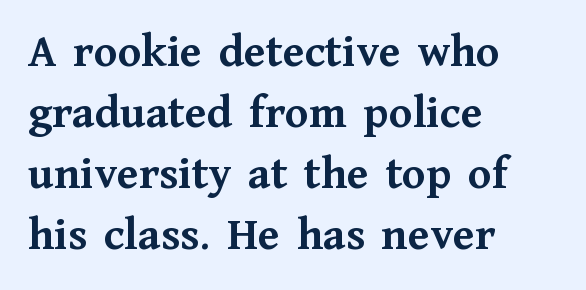
Q: Is the text bold? A: Yes.
Q: Is the text italic (slanted)? A: No, it is upright.
Q: Is the typeface a serif or a sans-serif typeface? A: Serif.
Q: Is the text underlined? A: No.
Q: How is the paragraph aligned? A: Left-aligned.
Q: Is the spacing between letters normal or unusually wide? A: Normal.
Q: Is the spacing between lines tight, normal or loose? A: Normal.
Q: Width (condensed, normal, or wide)? A: Normal.
Q: Stroke contrast? A: Medium.
Q: x-height? A: Medium.
Q: Monospaced? A: No.
